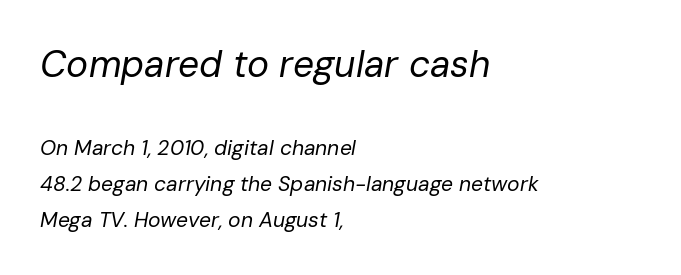
Q: Is the text bold? A: No.
Q: Is the text italic (slanted)? A: Yes, it leans right by about 10 degrees.
Q: Is the text underlined? A: No.
Q: How is the paragraph aligned? A: Left-aligned.
Q: Is the spacing between letters normal or unusually wide? A: Normal.
Q: Which block of text is set in a larger size, the first (top) or the second (bottom)? A: The first (top) one.
Q: Width (condensed, normal, or wide)? A: Normal.
Q: Stroke contrast? A: Low.
Q: x-height? A: Medium.
Q: Monospaced? A: No.
